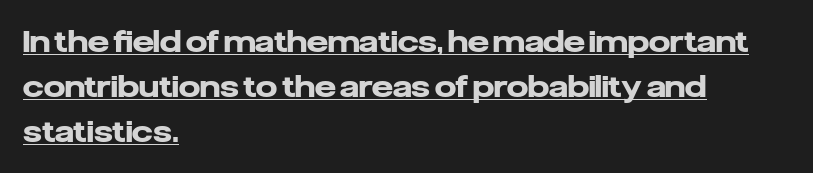
{"serif": "no", "italic": "no", "bold": "yes", "weight": "heavy", "width": "normal", "stroke_contrast": "low", "x_height": "medium", "monospaced": "no", "underline": "yes", "align": "left", "line_spacing": "normal", "line_spacing_ratio": 1.5, "letter_spacing": "normal", "letter_spacing_em": 0.0, "glyph_px": 30}
